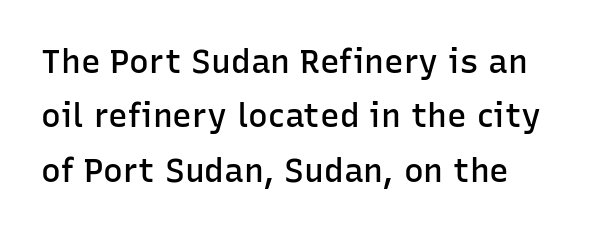
Q: Is the text bold? A: Semi-bold.
Q: Is the text italic (slanted)? A: No, it is upright.
Q: Is the typeface a serif or a sans-serif typeface? A: Sans-serif.
Q: Is the text underlined? A: No.
Q: Is the spacing between letters normal or unusually wide? A: Normal.
Q: Is the spacing between lines tight, normal or loose? A: Normal.
Q: Width (condensed, normal, or wide)? A: Normal.
Q: Stroke contrast? A: Low.
Q: x-height? A: Medium.
Q: Monospaced? A: No.
